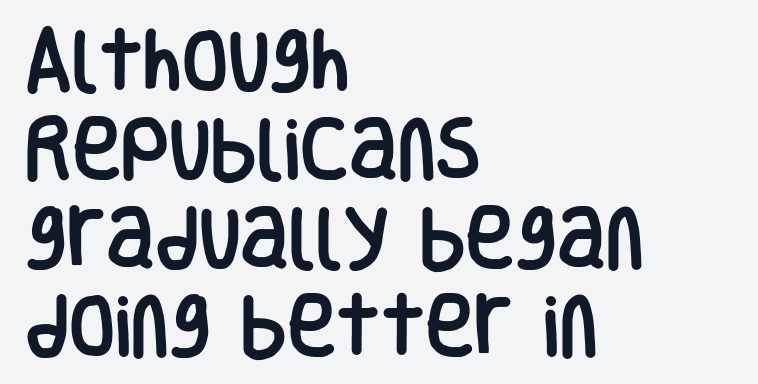
The image shows 67 px condensed sans-serif type, upright; set left-aligned, normal line spacing (1.32x), normal letter spacing, not underlined; low stroke contrast and a large x-height.
